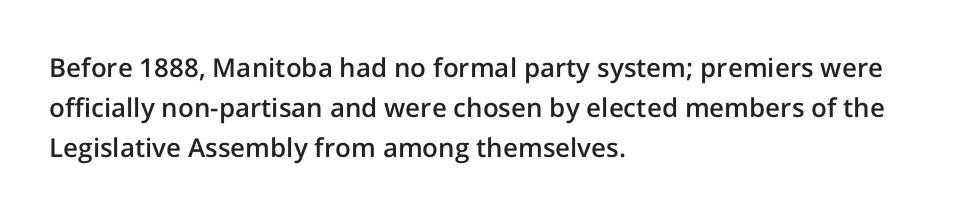
The image shows 26 px text type, upright; set left-aligned, normal line spacing (1.54x), normal letter spacing, not underlined.
